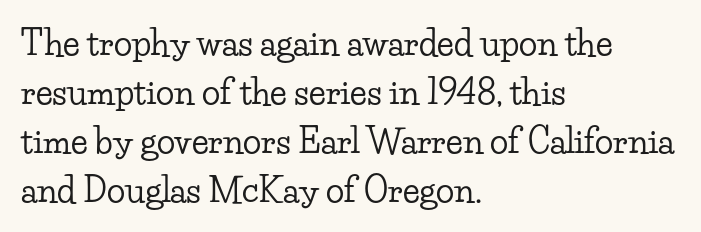
The image shows 34 px wide serif type, upright; set left-aligned, normal line spacing (1.44x), normal letter spacing, not underlined; low stroke contrast and a small x-height.
